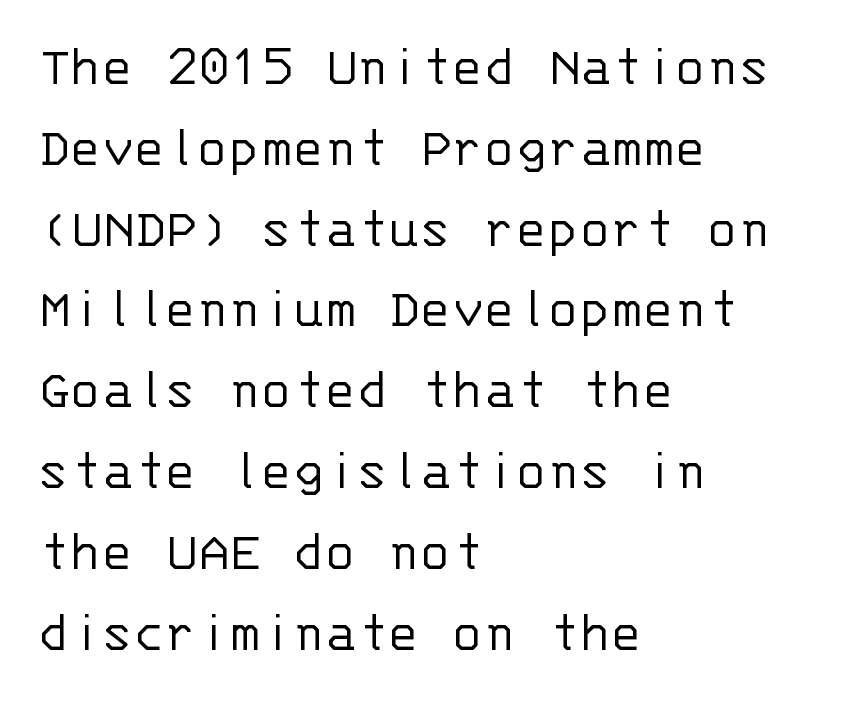
Q: Is the text bold? A: No.
Q: Is the text italic (slanted)? A: No, it is upright.
Q: Is the typeface a serif or a sans-serif typeface? A: Sans-serif.
Q: Is the text underlined? A: No.
Q: How is the paragraph aligned? A: Left-aligned.
Q: Is the spacing between letters normal or unusually wide? A: Normal.
Q: Is the spacing between lines tight, normal or loose? A: Normal.
Q: Width (condensed, normal, or wide)? A: Normal.
Q: Stroke contrast? A: Low.
Q: x-height? A: Large.
Q: Monospaced? A: Yes.
